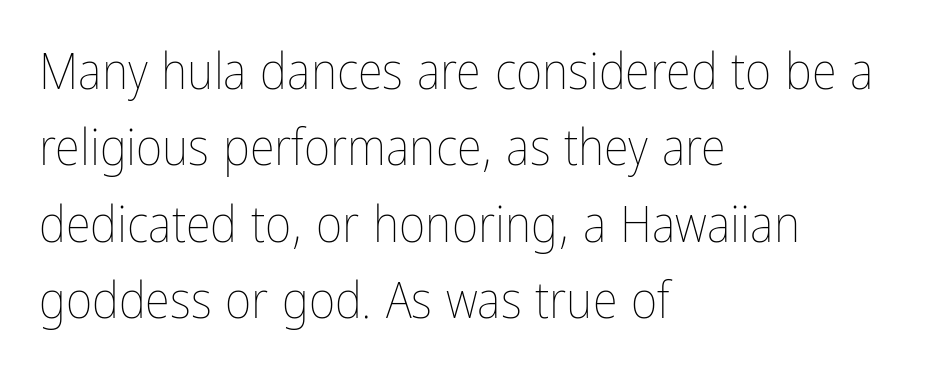
{"italic": "no", "bold": "no", "weight": "thin", "width": "condensed", "stroke_contrast": "low", "x_height": "medium", "monospaced": "no", "underline": "no", "align": "left", "line_spacing": "normal", "line_spacing_ratio": 1.5, "letter_spacing": "normal", "letter_spacing_em": 0.0, "glyph_px": 51}
